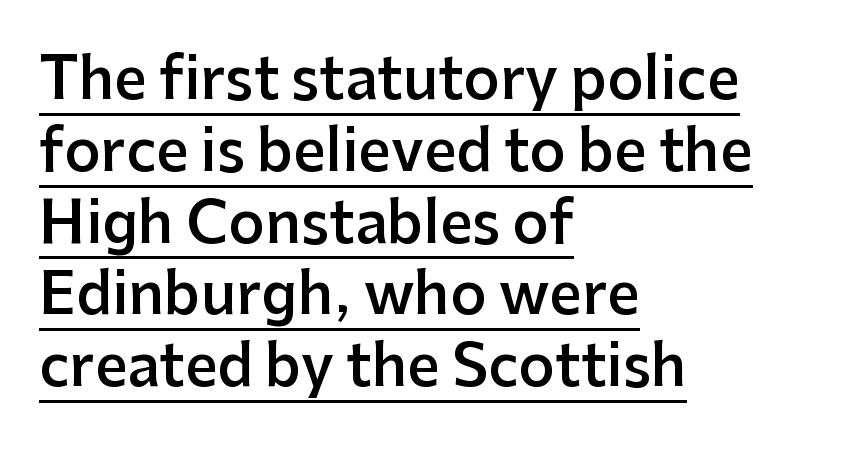
Q: Is the text bold? A: Semi-bold.
Q: Is the text italic (slanted)? A: No, it is upright.
Q: Is the typeface a serif or a sans-serif typeface? A: Sans-serif.
Q: Is the text underlined? A: Yes.
Q: How is the paragraph aligned? A: Left-aligned.
Q: Is the spacing between letters normal or unusually wide? A: Normal.
Q: Is the spacing between lines tight, normal or loose? A: Normal.
Q: Width (condensed, normal, or wide)? A: Normal.
Q: Stroke contrast? A: Low.
Q: x-height? A: Medium.
Q: Monospaced? A: No.
